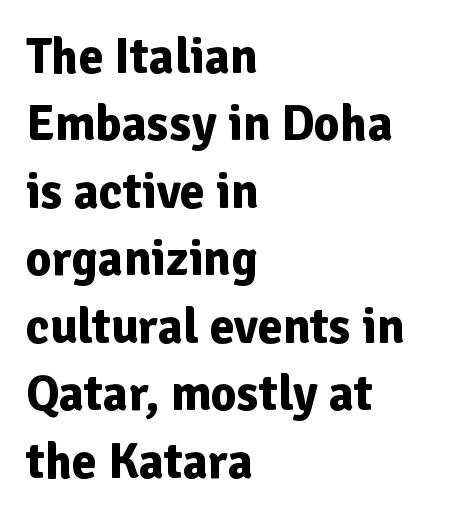
The image shows 50 px bold sans-serif type, upright; set left-aligned, normal line spacing (1.35x), normal letter spacing, not underlined; low stroke contrast and a medium x-height.
